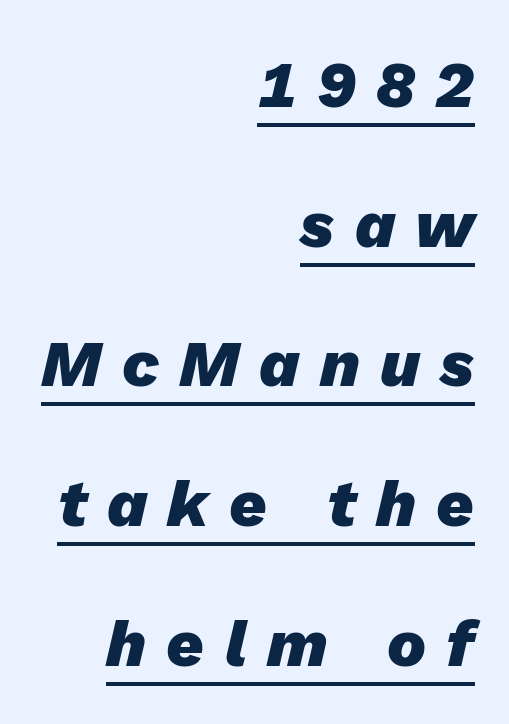
Q: Is the text bold? A: Yes.
Q: Is the text italic (slanted)? A: Yes, it leans right by about 13 degrees.
Q: Is the text underlined? A: Yes.
Q: How is the paragraph aligned? A: Right-aligned.
Q: Is the spacing between letters normal or unusually wide? A: Unusually wide.
Q: Is the spacing between lines tight, normal or loose? A: Loose.
Q: Width (condensed, normal, or wide)? A: Normal.
Q: Stroke contrast? A: Low.
Q: x-height? A: Medium.
Q: Monospaced? A: No.
